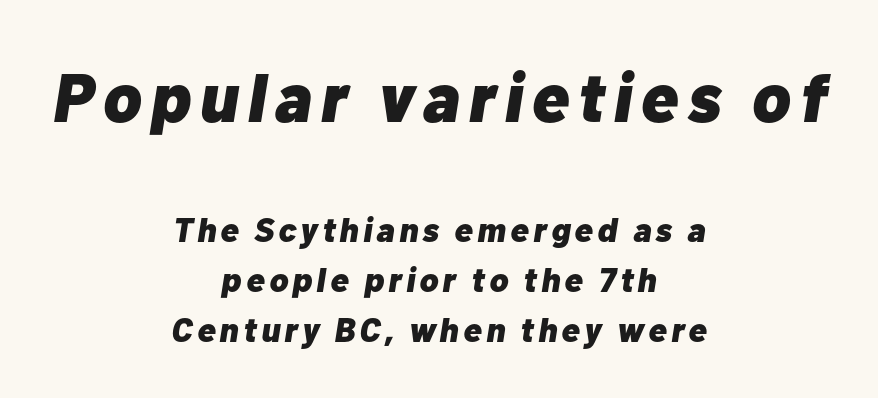
Q: Is the text bold? A: Yes.
Q: Is the text italic (slanted)? A: Yes, it leans right by about 10 degrees.
Q: Is the text underlined? A: No.
Q: How is the paragraph aligned? A: Centered.
Q: Is the spacing between lines tight, normal or loose? A: Normal.
Q: Which block of text is set in a larger size, the first (top) or the second (bottom)? A: The first (top) one.
Q: Width (condensed, normal, or wide)? A: Normal.
Q: Stroke contrast? A: Low.
Q: x-height? A: Medium.
Q: Monospaced? A: No.
